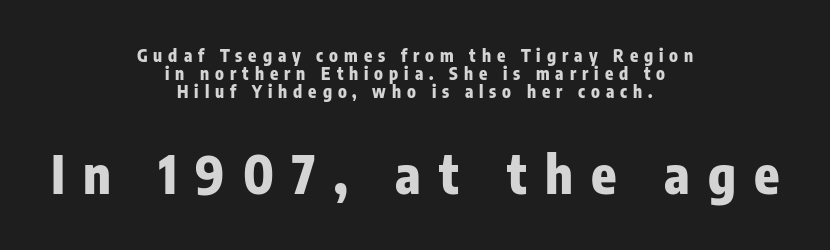
The image shows 52 px heavy, condensed sans-serif type, upright; set centered, tight line spacing (1.06x), unusually wide letter spacing (+0.35 em), not underlined; the second (bottom) block is 3.06x larger; low stroke contrast and a medium x-height.
